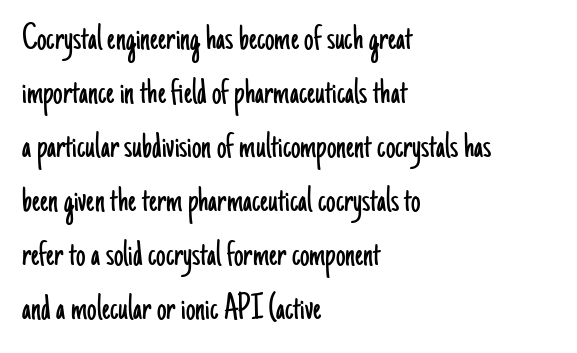
The image shows 38 px light, condensed sans-serif type, upright; set left-aligned, normal line spacing (1.42x), normal letter spacing, not underlined; low stroke contrast and a small x-height.
